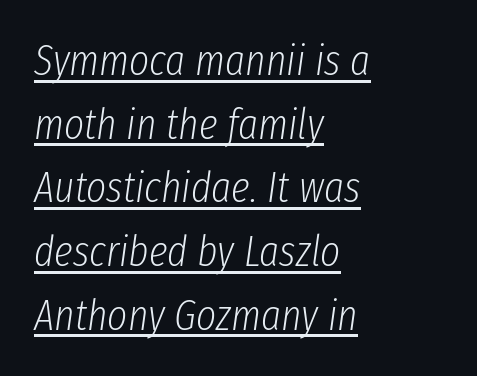
{"italic": "yes", "lean": "right", "slant_degrees": 8, "bold": "no", "weight": "light", "width": "condensed", "stroke_contrast": "low", "x_height": "medium", "monospaced": "no", "underline": "yes", "align": "left", "line_spacing": "normal", "line_spacing_ratio": 1.48, "letter_spacing": "normal", "letter_spacing_em": 0.0, "glyph_px": 43}
